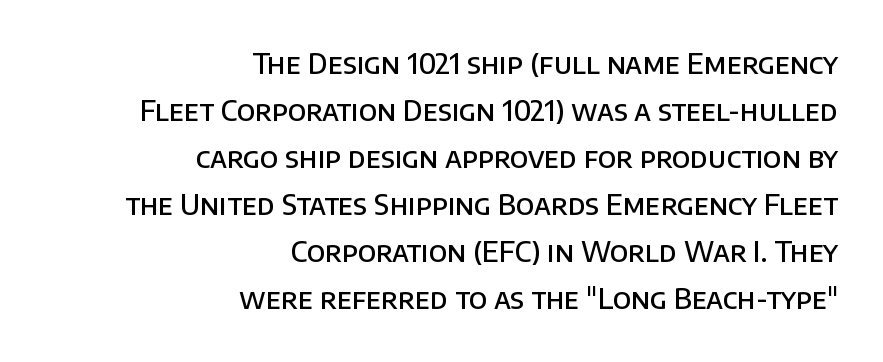
{"serif": "no", "italic": "no", "bold": "semi", "weight": "semibold", "width": "normal", "stroke_contrast": "low", "x_height": "large", "monospaced": "no", "underline": "no", "align": "right", "line_spacing": "normal", "line_spacing_ratio": 1.68, "letter_spacing": "normal", "letter_spacing_em": 0.0, "glyph_px": 28}
